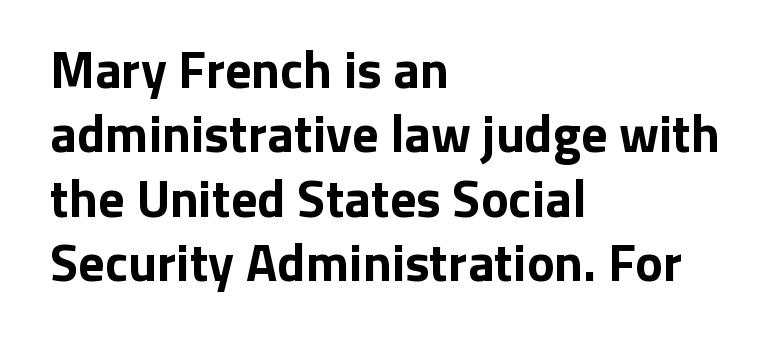
Q: Is the text bold? A: Yes.
Q: Is the text italic (slanted)? A: No, it is upright.
Q: Is the typeface a serif or a sans-serif typeface? A: Sans-serif.
Q: Is the text underlined? A: No.
Q: How is the paragraph aligned? A: Left-aligned.
Q: Is the spacing between letters normal or unusually wide? A: Normal.
Q: Width (condensed, normal, or wide)? A: Normal.
Q: Stroke contrast? A: Low.
Q: x-height? A: Medium.
Q: Monospaced? A: No.
